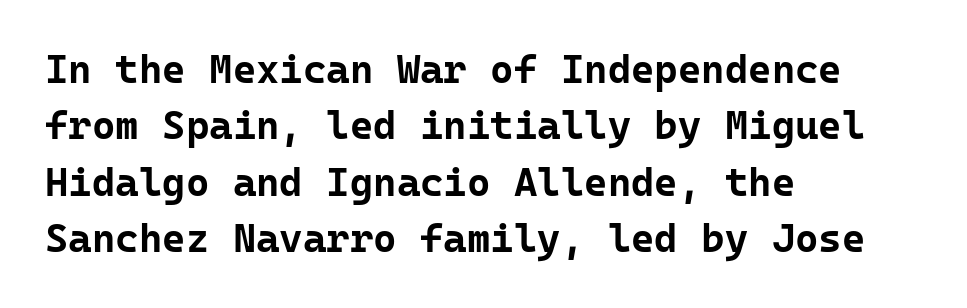
The face used here is monospaced, like something from a code editor. Check under the words: just untouched page. This sample uses an upright cut, with every glyph sitting square on the baseline. Casual observation: everything's shoved over to the left. Bold? Absolutely — the strokes are thick and heavy. The rendering uses a moderate line-height, typical for paragraphs.
